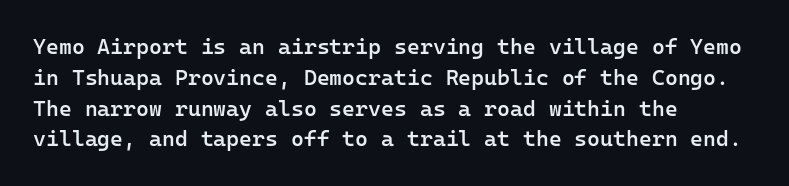
Q: Is the text bold? A: Semi-bold.
Q: Is the text italic (slanted)? A: No, it is upright.
Q: Is the text underlined? A: No.
Q: How is the paragraph aligned? A: Left-aligned.
Q: Is the spacing between letters normal or unusually wide? A: Normal.
Q: Is the spacing between lines tight, normal or loose? A: Normal.
